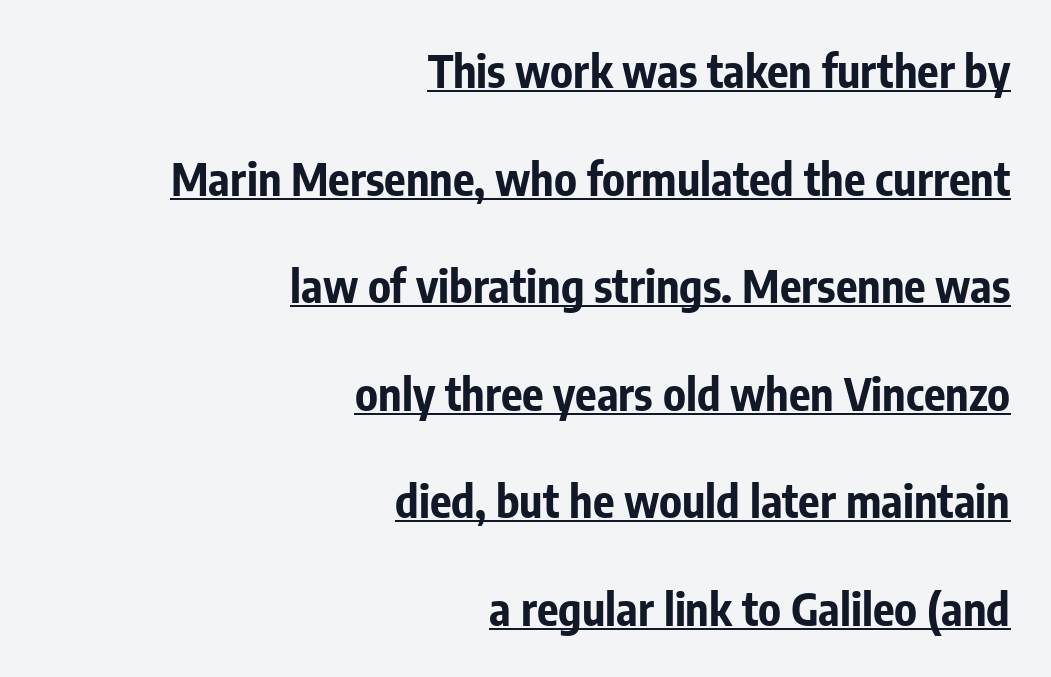
Compared with undecorated copy, this sample adds a rule below the words. The face used here is rendered with its standard letterfit. The font family rendered here belongs to the sans-serif group. If you drew a ruler down the right edge, every line would touch it.
